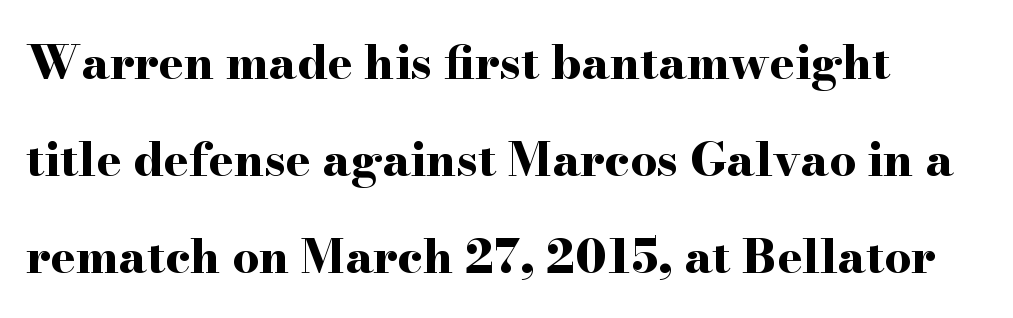
The image shows 47 px bold, wide serif type, upright; set left-aligned, loose line spacing (2.06x), normal letter spacing, not underlined; high stroke contrast and a small x-height.
